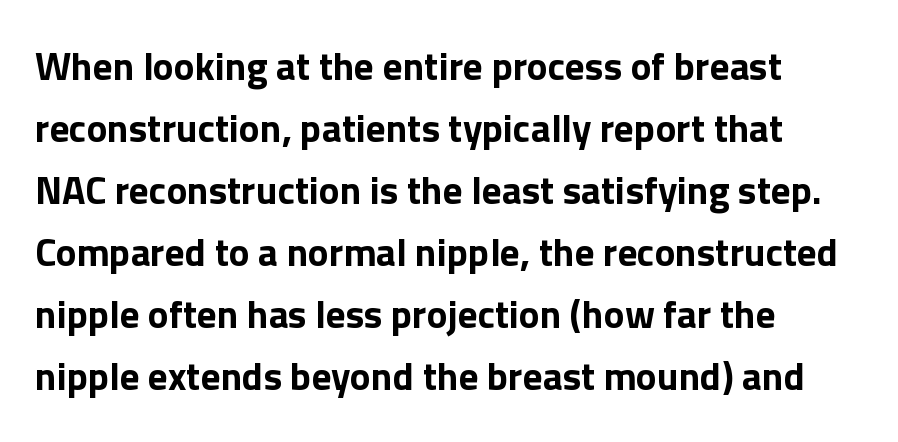
The image shows 39 px bold sans-serif type, upright; set left-aligned, normal line spacing (1.59x), normal letter spacing, not underlined; a medium x-height.
